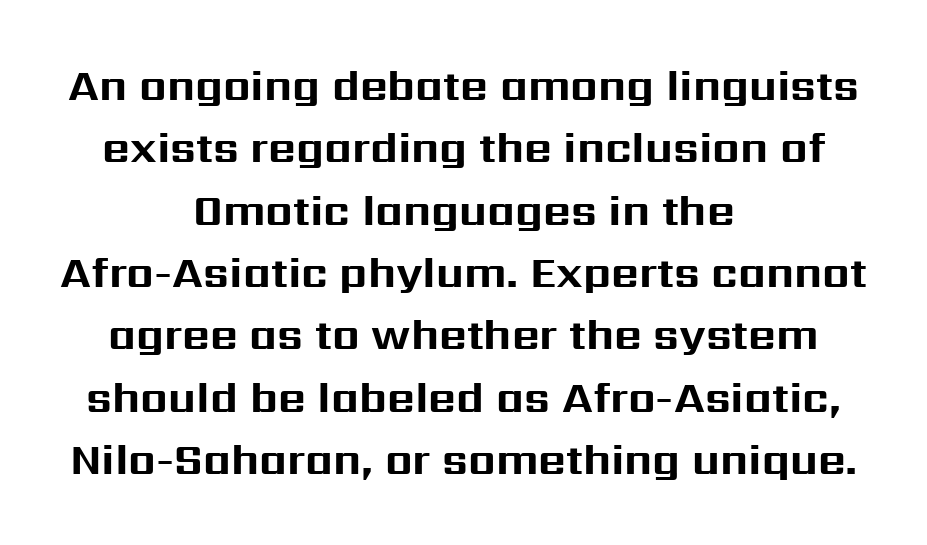
The image shows 43 px bold sans-serif type, upright; set centered, normal line spacing (1.45x), normal letter spacing, not underlined; medium stroke contrast and a medium x-height.
